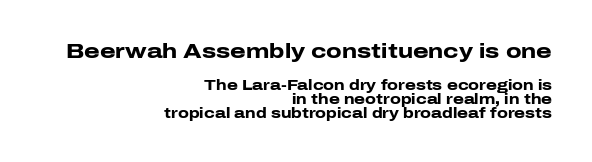
The image shows 20 px bold type, upright; set right-aligned, tight line spacing (1.03x), normal letter spacing, not underlined; the first (top) block is 1.43x larger.
